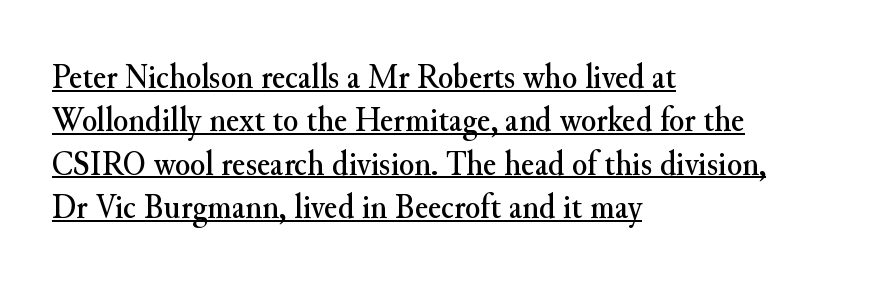
Caption: multi-line text, flush left, ragged right. In terms of letterspacing, this is plain default setting. A typesetter would mark this as roman, not italic. You can tell from the footed stems that serif type was used. What decoration does the sample have? An underline. Each letter keeps its own natural width here, so spacing adapts to shape.
